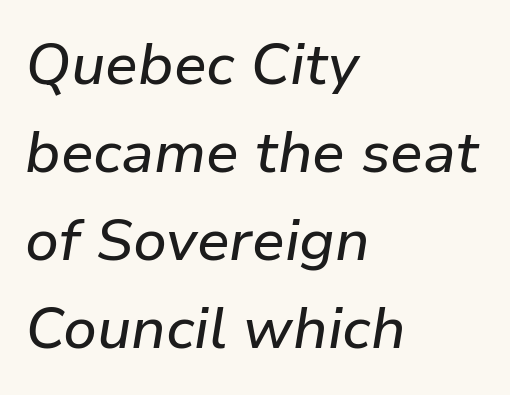
Quick note: interline space is typical. You could not count columns in this text — the font is proportionally spaced. Decoration check: the copy has no underline. The face used here has a pronounced slope to its letters.
